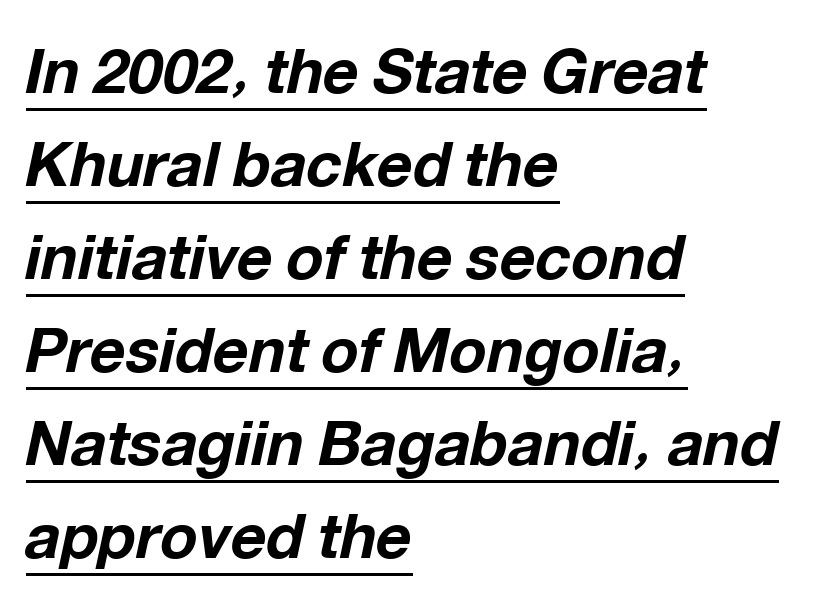
The image shows 62 px bold type, italic (leaning right); set left-aligned, normal line spacing (1.5x), normal letter spacing, underlined; low stroke contrast and a medium x-height.
